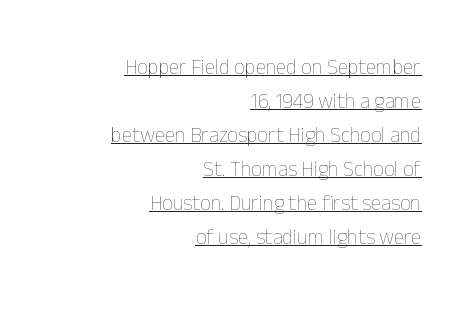
The ragged edge is on the left, which tells us the setting is flush right. Rows of type keep a routine distance in the vertical direction. A typesetter would mark this as roman, not italic. Nothing unusual about the tracking: characters are spaced as the font intends.
